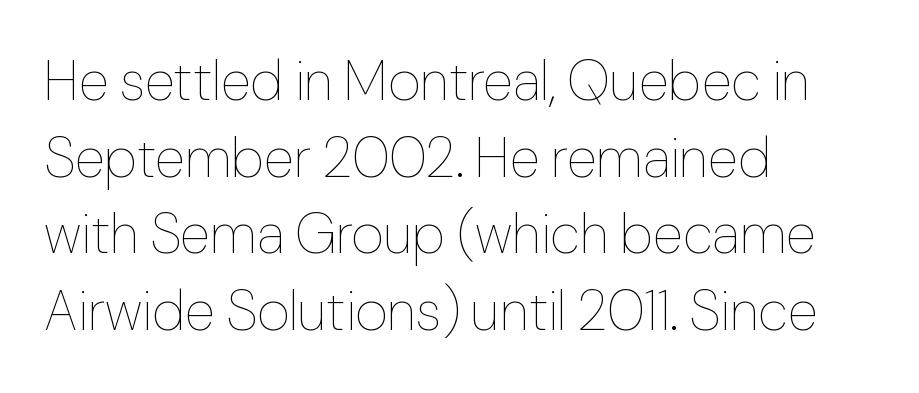
Q: Is the text bold? A: No.
Q: Is the text italic (slanted)? A: No, it is upright.
Q: Is the text underlined? A: No.
Q: How is the paragraph aligned? A: Left-aligned.
Q: Is the spacing between letters normal or unusually wide? A: Normal.
Q: Is the spacing between lines tight, normal or loose? A: Normal.
Q: Width (condensed, normal, or wide)? A: Normal.
Q: Stroke contrast? A: Low.
Q: x-height? A: Medium.
Q: Monospaced? A: No.
